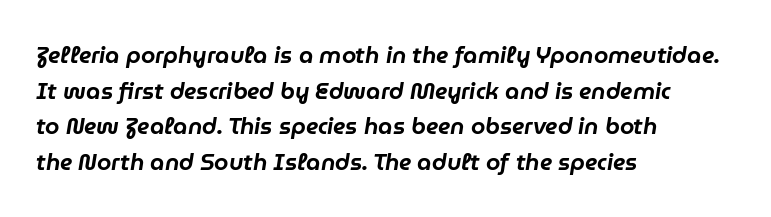
{"italic": "yes", "lean": "right", "slant_degrees": 9, "underline": "no", "align": "left", "line_spacing": "normal", "line_spacing_ratio": 1.55, "letter_spacing": "normal", "letter_spacing_em": 0.0, "glyph_px": 23}
